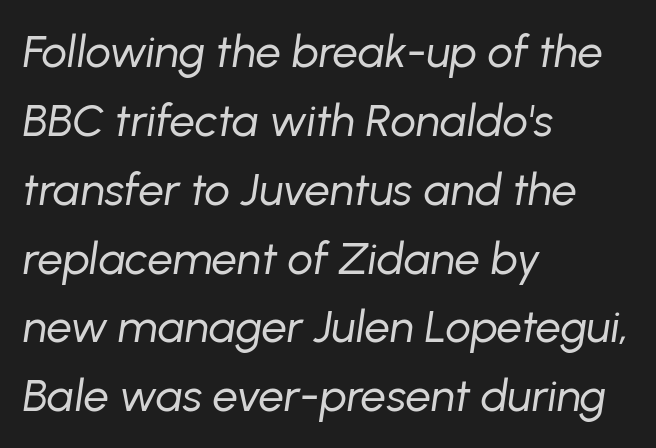
Q: Is the text bold? A: No.
Q: Is the text italic (slanted)? A: Yes, it leans right by about 8 degrees.
Q: Is the text underlined? A: No.
Q: How is the paragraph aligned? A: Left-aligned.
Q: Is the spacing between letters normal or unusually wide? A: Normal.
Q: Is the spacing between lines tight, normal or loose? A: Normal.
Q: Width (condensed, normal, or wide)? A: Normal.
Q: Stroke contrast? A: Low.
Q: x-height? A: Medium.
Q: Monospaced? A: No.
